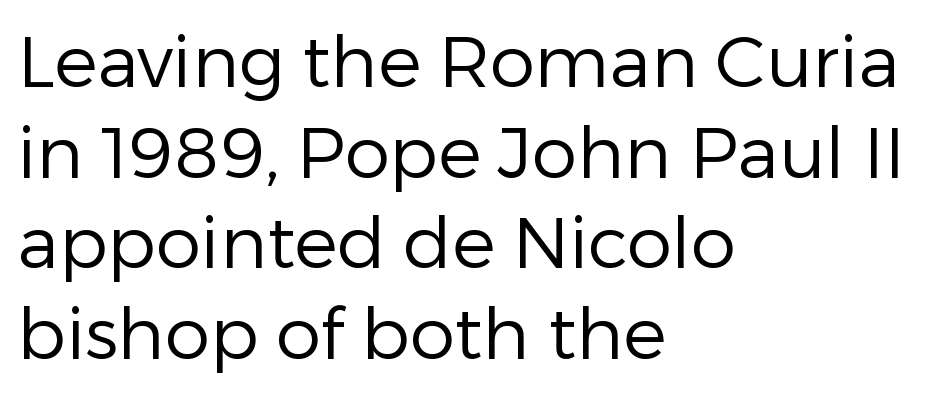
Q: Is the text bold? A: No.
Q: Is the text italic (slanted)? A: No, it is upright.
Q: Is the typeface a serif or a sans-serif typeface? A: Sans-serif.
Q: Is the text underlined? A: No.
Q: How is the paragraph aligned? A: Left-aligned.
Q: Is the spacing between letters normal or unusually wide? A: Normal.
Q: Is the spacing between lines tight, normal or loose? A: Normal.
Q: Width (condensed, normal, or wide)? A: Normal.
Q: Stroke contrast? A: Low.
Q: x-height? A: Medium.
Q: Monospaced? A: No.
